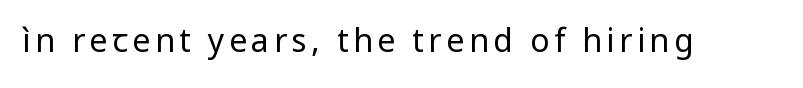
Is the type heavy? It reads as light-to-regular instead. The type family on display is of the sans-serif kind. Spacing verdict: proportional, widths tailored to each character. In terms of posture, this sample is upright. Type without underlining.
